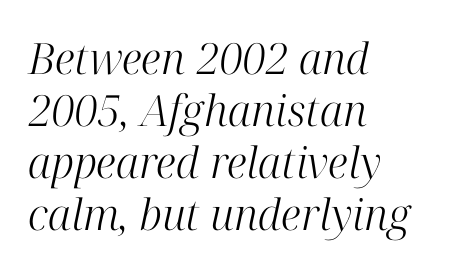
Letterform terminals end in serifs throughout the passage. Heft: none added — not bold. Descender tails drop into unmarked territory. Alignment: flush left. The horizontal fit of the characters is conventional and even.
